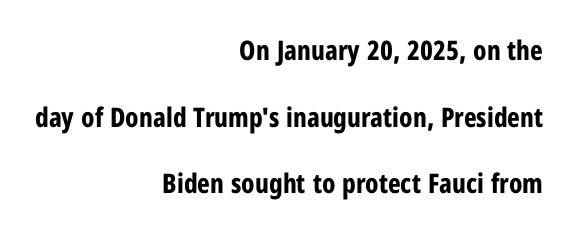
The space between consecutive lines is lavish. The letterforms sit shoulder to shoulder at normal distance. Chunky letters — that's bold for sure. In CSS terms this would be text-align: right.
